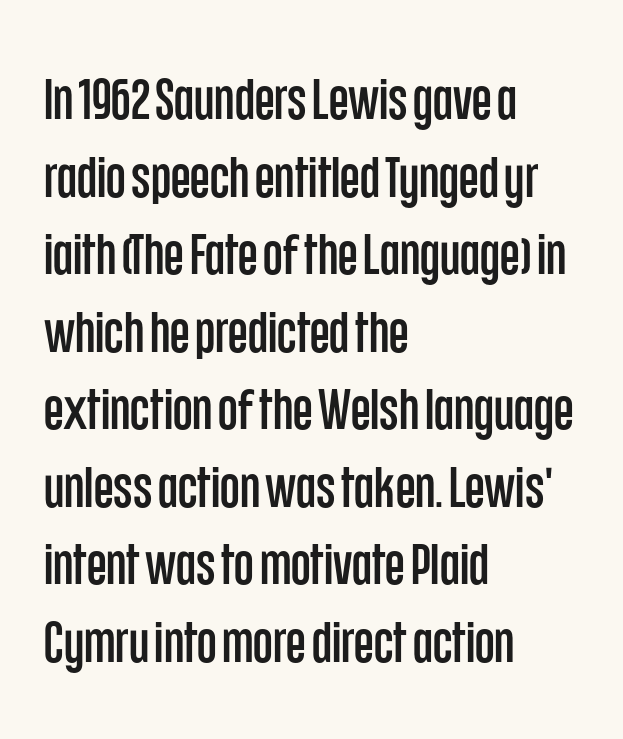
{"serif": "no", "italic": "no", "width": "condensed", "stroke_contrast": "low", "x_height": "large", "monospaced": "no", "underline": "no", "align": "left", "line_spacing": "normal", "line_spacing_ratio": 1.36, "letter_spacing": "normal", "letter_spacing_em": 0.0, "glyph_px": 57}
